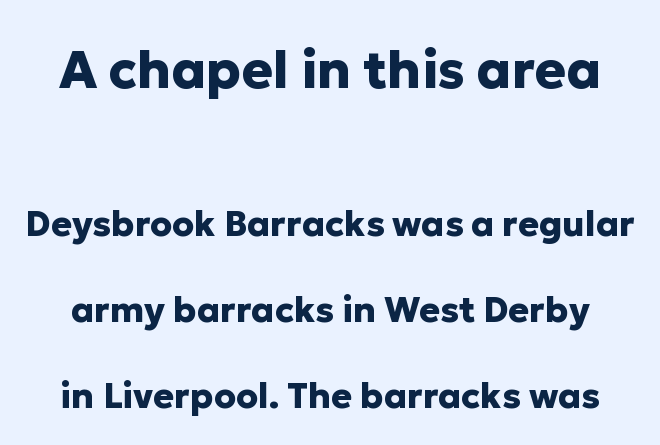
The image shows 52 px heavy sans-serif type, upright; set loose line spacing (2.46x), normal letter spacing, not underlined; the first (top) block is 1.49x larger; low stroke contrast and a medium x-height.
